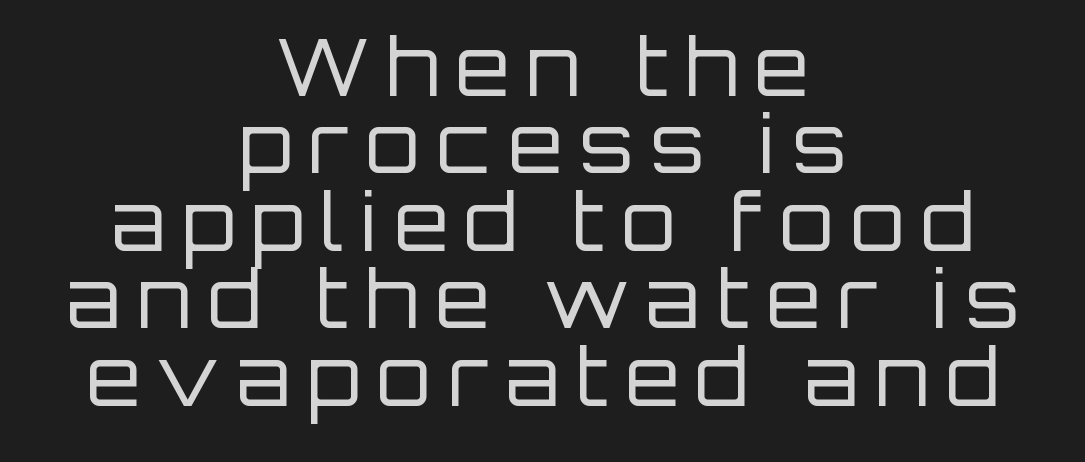
The image shows 79 px regular-weight sans-serif type, upright; set centered, tight line spacing (0.98x), unusually wide letter spacing (+0.21 em), not underlined; low stroke contrast and a large x-height.
